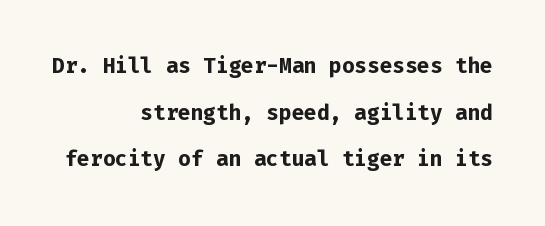
Q: Is the text bold? A: Yes.
Q: Is the text italic (slanted)? A: No, it is upright.
Q: Is the text underlined? A: No.
Q: How is the paragraph aligned? A: Right-aligned.
Q: Is the spacing between letters normal or unusually wide? A: Normal.
Q: Is the spacing between lines tight, normal or loose? A: Loose.
